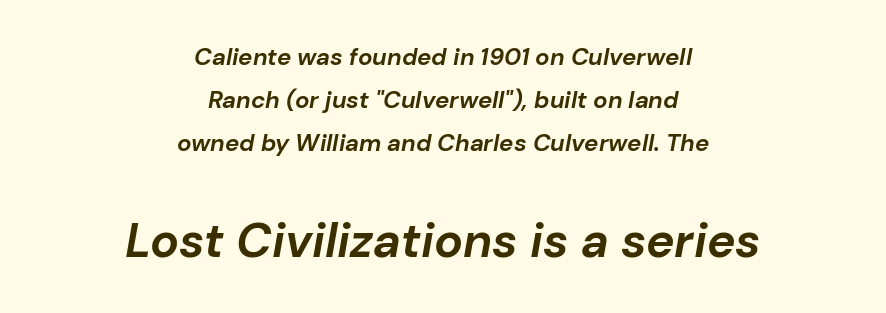
{"italic": "yes", "lean": "right", "slant_degrees": 10, "bold": "yes", "weight": "bold", "width": "normal", "stroke_contrast": "low", "x_height": "medium", "monospaced": "no", "underline": "no", "align": "center", "line_spacing_ratio": 1.8, "letter_spacing": "normal", "letter_spacing_em": 0.0, "larger_block": "second", "size_ratio": 2.0, "glyph_px": 48}
